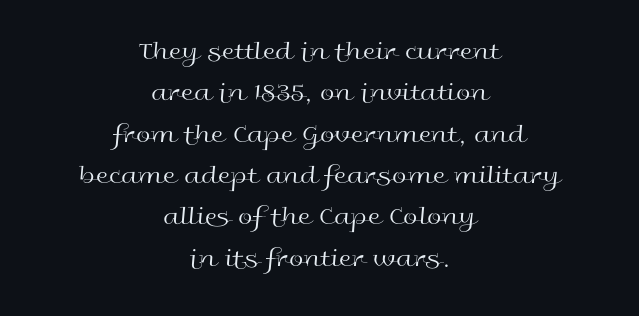
{"italic": "no", "bold": "no", "underline": "no", "align": "center", "line_spacing": "normal", "line_spacing_ratio": 1.59, "letter_spacing": "normal", "letter_spacing_em": 0.0, "glyph_px": 26}
